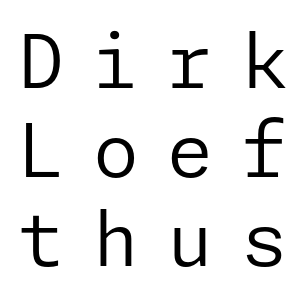
Q: Is the text bold? A: No.
Q: Is the text italic (slanted)? A: No, it is upright.
Q: Is the typeface a serif or a sans-serif typeface? A: Sans-serif.
Q: Is the text underlined? A: No.
Q: Is the spacing between letters normal or unusually wide? A: Unusually wide.
Q: Width (condensed, normal, or wide)? A: Normal.
Q: Stroke contrast? A: Low.
Q: x-height? A: Medium.
